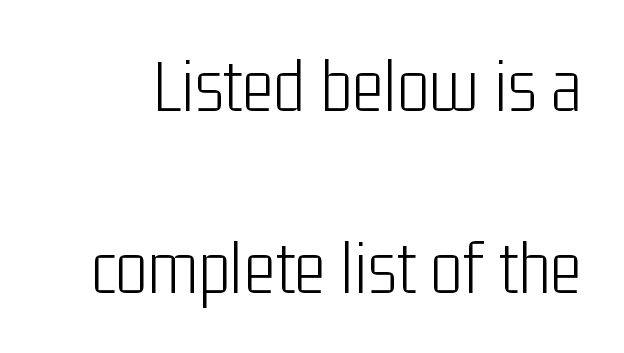
The image shows 76 px light, condensed sans-serif type, upright; set loose line spacing (2.4x), normal letter spacing, not underlined; low stroke contrast and a medium x-height.
